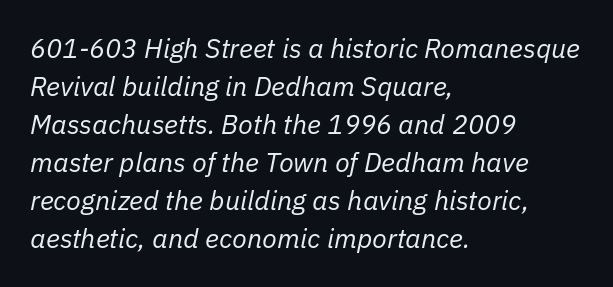
Q: Is the text bold? A: No.
Q: Is the text italic (slanted)? A: Yes, it leans right by about 11 degrees.
Q: Is the text underlined? A: No.
Q: How is the paragraph aligned? A: Left-aligned.
Q: Is the spacing between letters normal or unusually wide? A: Normal.
Q: Is the spacing between lines tight, normal or loose? A: Normal.
